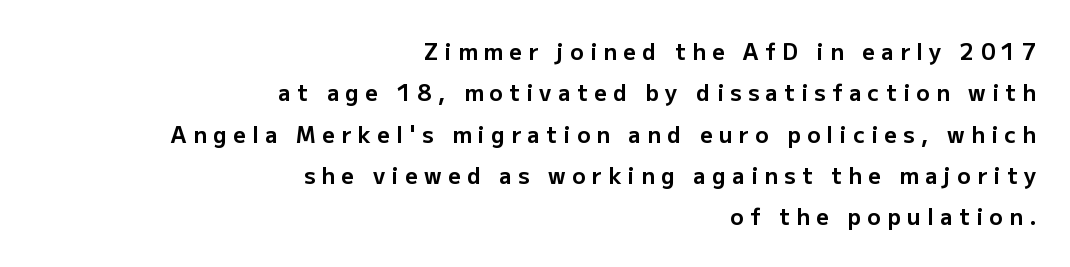
The image shows 22 px bold type, upright; set right-aligned, line spacing 1.88x, unusually wide letter spacing (+0.29 em), not underlined.
